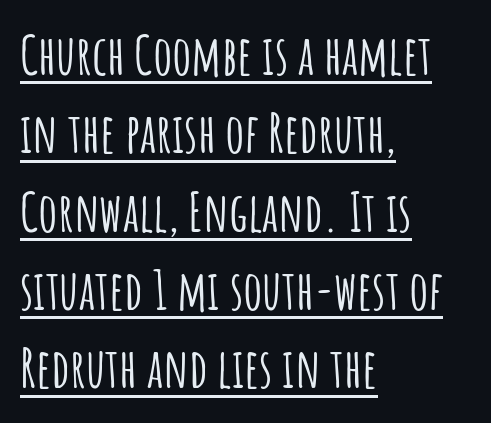
The image shows 54 px condensed sans-serif type, upright; set left-aligned, normal line spacing (1.45x), normal letter spacing, underlined; low stroke contrast and a large x-height.
